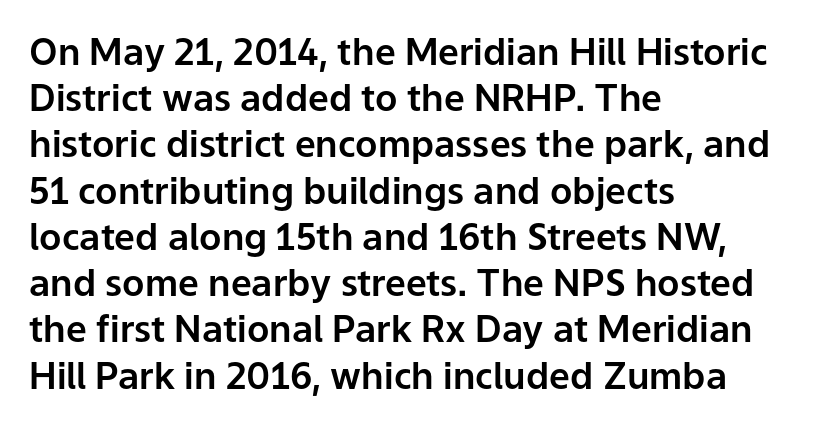
The image shows 37 px sans-serif type, upright; set left-aligned, normal line spacing (1.25x), normal letter spacing, not underlined; low stroke contrast and a medium x-height.
